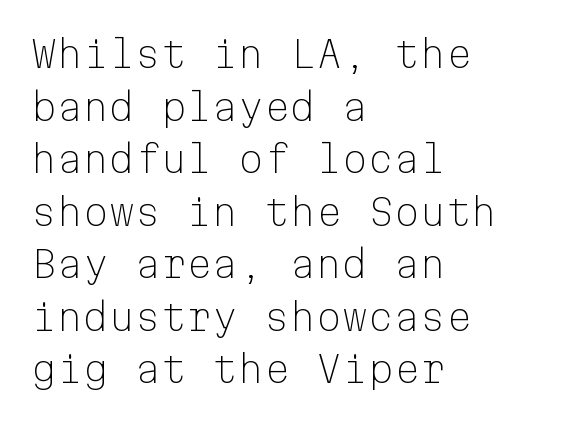
Q: Is the text bold? A: No.
Q: Is the text italic (slanted)? A: No, it is upright.
Q: Is the typeface a serif or a sans-serif typeface? A: Sans-serif.
Q: Is the text underlined? A: No.
Q: How is the paragraph aligned? A: Left-aligned.
Q: Is the spacing between letters normal or unusually wide? A: Normal.
Q: Is the spacing between lines tight, normal or loose? A: Normal.
Q: Width (condensed, normal, or wide)? A: Normal.
Q: Stroke contrast? A: Low.
Q: x-height? A: Medium.
Q: Monospaced? A: Yes.
